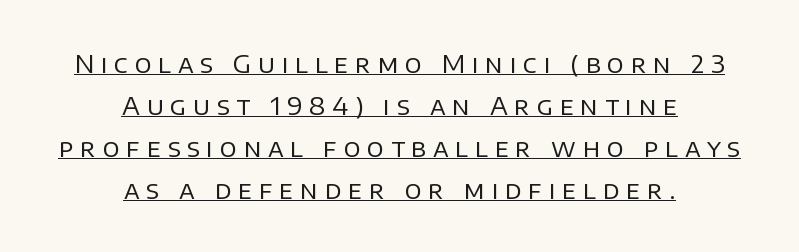
The image shows 25 px text type, upright; set centered, normal line spacing (1.68x), unusually wide letter spacing (+0.27 em), underlined.
